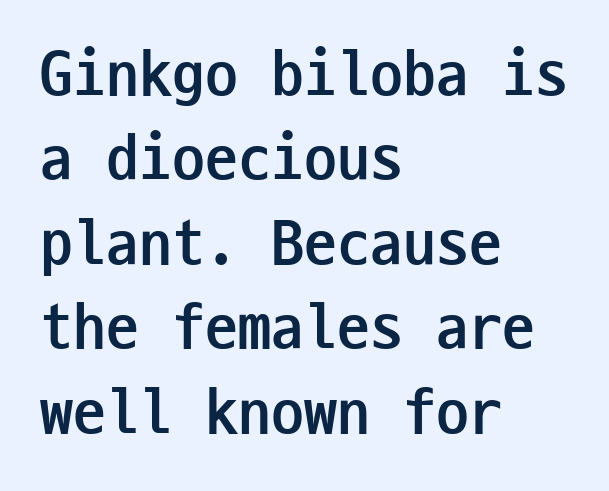
Q: Is the text bold? A: Yes.
Q: Is the text italic (slanted)? A: No, it is upright.
Q: Is the typeface a serif or a sans-serif typeface? A: Sans-serif.
Q: Is the text underlined? A: No.
Q: How is the paragraph aligned? A: Left-aligned.
Q: Is the spacing between letters normal or unusually wide? A: Normal.
Q: Is the spacing between lines tight, normal or loose? A: Normal.
Q: Width (condensed, normal, or wide)? A: Condensed.
Q: Stroke contrast? A: Low.
Q: x-height? A: Medium.
Q: Monospaced? A: Yes.
